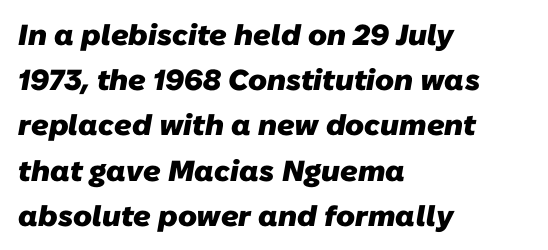
The specimen omits any rule beneath the text block's lines. What stands out about the letter spacing? Nothing — it is the standard amount. Whoever set this chose a conventional vertical rhythm. These lines are composed in type without serifs.
